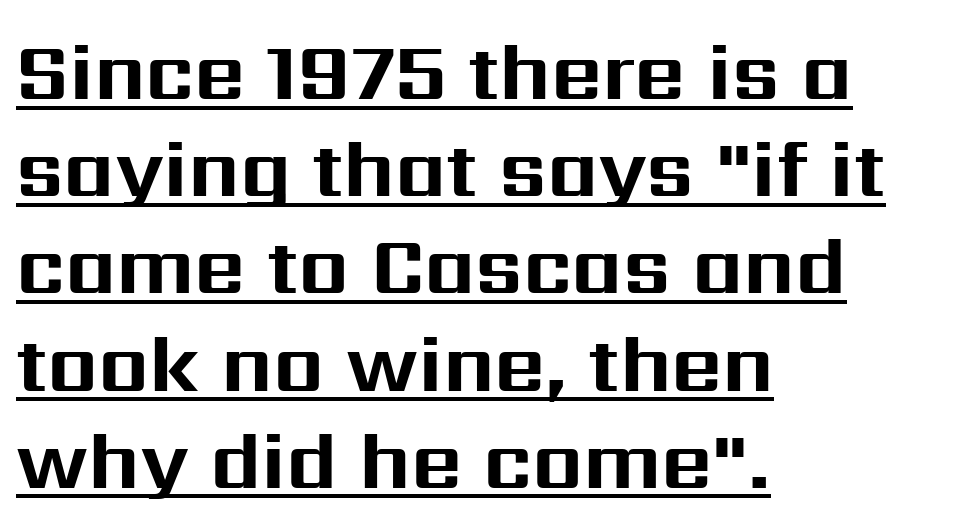
Set as a true bold cut, around the 700 mark. What stands out about the letter spacing? Nothing — it is the standard amount. Reading down the block, your eye returns to a fixed left position each line. Varying glyph widths throughout — classic text-font behaviour. Beneath each row of characters lies a ruled line.
